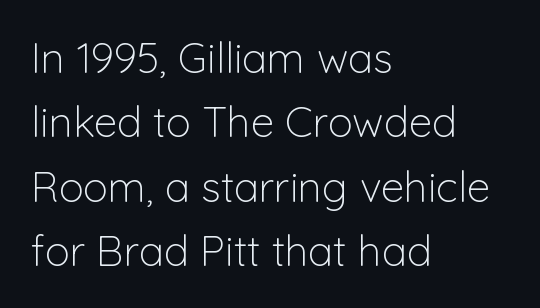
{"serif": "no", "italic": "no", "bold": "no", "weight": "light", "width": "normal", "stroke_contrast": "low", "x_height": "medium", "monospaced": "no", "underline": "no", "align": "left", "line_spacing": "normal", "line_spacing_ratio": 1.53, "letter_spacing": "normal", "letter_spacing_em": 0.0, "glyph_px": 42}
